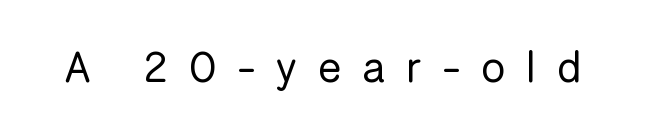
{"serif": "no", "italic": "no", "bold": "no", "weight": "regular", "width": "normal", "stroke_contrast": "low", "x_height": "medium", "monospaced": "no", "underline": "no", "letter_spacing": "wide", "letter_spacing_em": 0.49, "glyph_px": 43}
